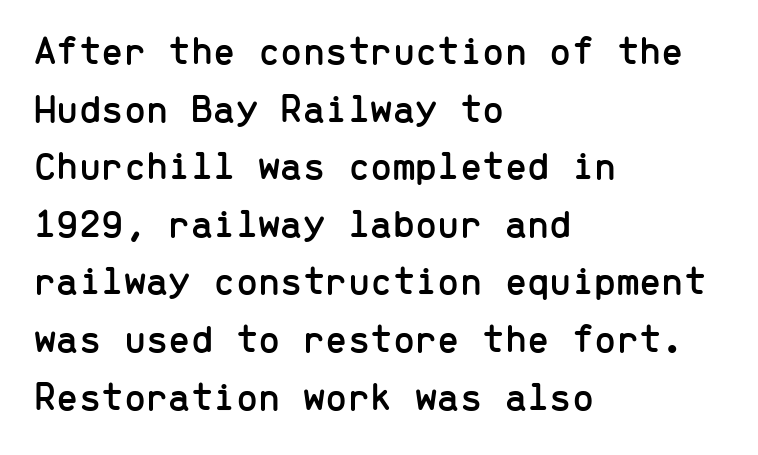
Q: Is the text italic (slanted)? A: No, it is upright.
Q: Is the typeface a serif or a sans-serif typeface? A: Sans-serif.
Q: Is the text underlined? A: No.
Q: How is the paragraph aligned? A: Left-aligned.
Q: Is the spacing between letters normal or unusually wide? A: Normal.
Q: Is the spacing between lines tight, normal or loose? A: Normal.
Q: Width (condensed, normal, or wide)? A: Normal.
Q: Stroke contrast? A: Low.
Q: x-height? A: Medium.
Q: Monospaced? A: Yes.
